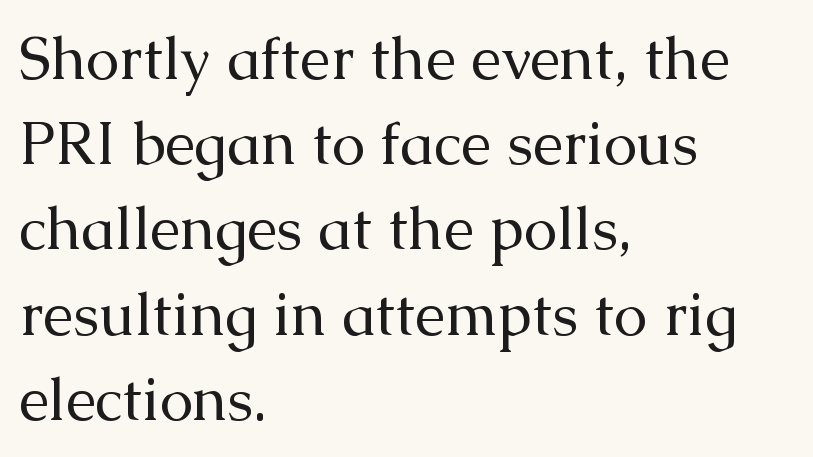
The image shows 60 px regular-weight serif type, upright; set left-aligned, normal line spacing (1.42x), normal letter spacing, not underlined; medium stroke contrast and a medium x-height.
